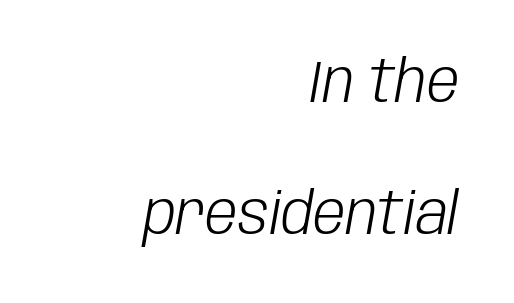
The image shows 58 px light, condensed type, italic (leaning right); set right-aligned, loose line spacing (2.27x), normal letter spacing, not underlined; low stroke contrast and a large x-height.
